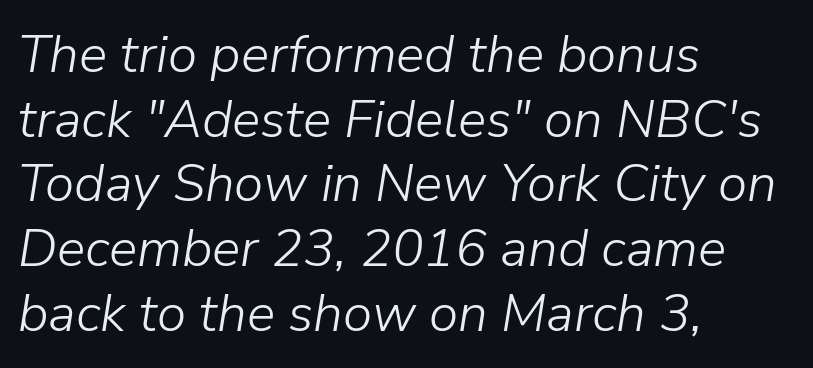
Q: Is the text bold? A: No.
Q: Is the text italic (slanted)? A: Yes, it leans right by about 9 degrees.
Q: Is the text underlined? A: No.
Q: How is the paragraph aligned? A: Left-aligned.
Q: Is the spacing between letters normal or unusually wide? A: Normal.
Q: Width (condensed, normal, or wide)? A: Normal.
Q: Stroke contrast? A: Low.
Q: x-height? A: Medium.
Q: Monospaced? A: No.
